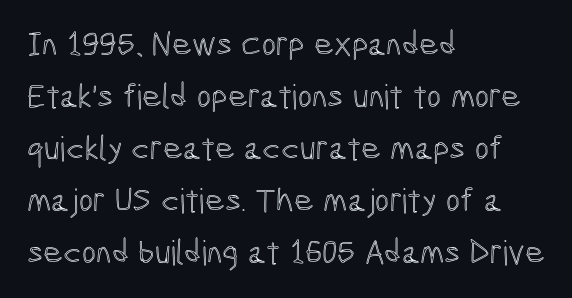
Q: Is the text italic (slanted)? A: No, it is upright.
Q: Is the text underlined? A: No.
Q: How is the paragraph aligned? A: Left-aligned.
Q: Is the spacing between letters normal or unusually wide? A: Normal.
Q: Is the spacing between lines tight, normal or loose? A: Normal.
Q: Width (condensed, normal, or wide)? A: Condensed.
Q: x-height? A: Medium.
Q: Monospaced? A: No.
